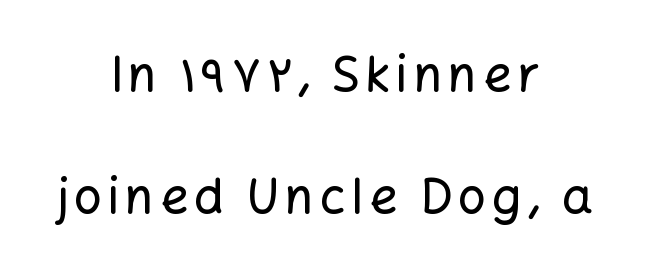
Q: Is the text italic (slanted)? A: No, it is upright.
Q: Is the typeface a serif or a sans-serif typeface? A: Sans-serif.
Q: Is the text underlined? A: No.
Q: How is the paragraph aligned? A: Centered.
Q: Is the spacing between lines tight, normal or loose? A: Loose.
Q: Width (condensed, normal, or wide)? A: Normal.
Q: Stroke contrast? A: Low.
Q: x-height? A: Medium.
Q: Monospaced? A: No.
